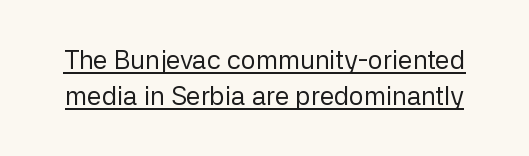
The image shows 26 px text type, upright; set normal line spacing (1.38x), normal letter spacing, underlined.
